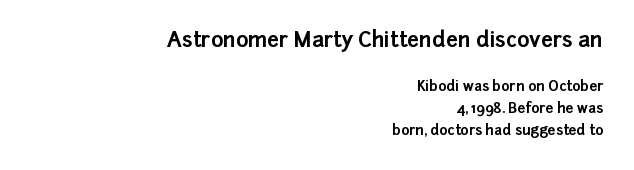
Does the weight exceed regular? Yes, all the way to bold. Quick note: interline space is typical. The strip under each line holds only bare page. Line endings align vertically; line beginnings do not.
